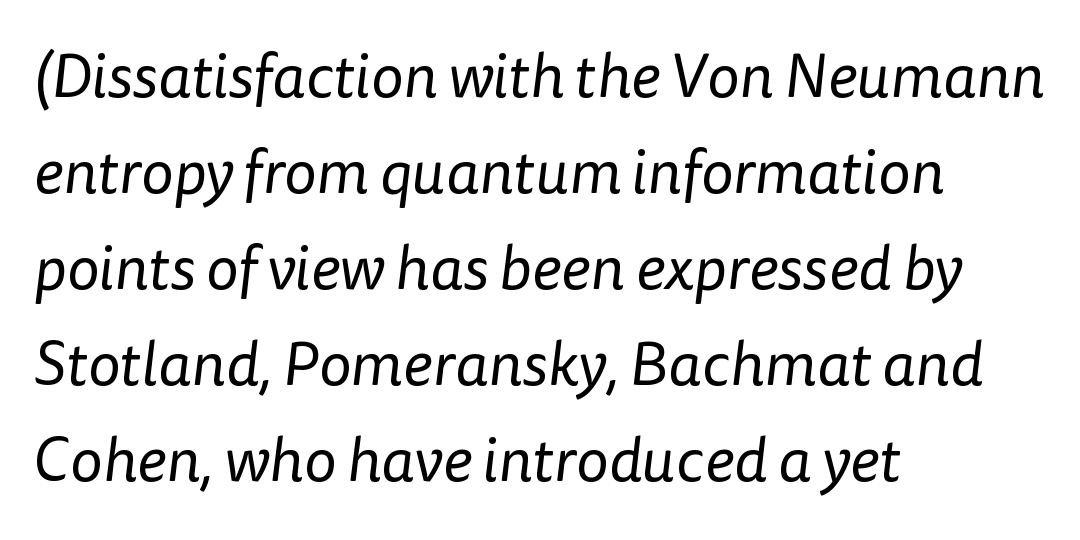
This is not heavy type; no bold has been used. Short note: letters normally spaced. Left-aligned paragraph, ragged on the right. Plain, unruled lines of type.
